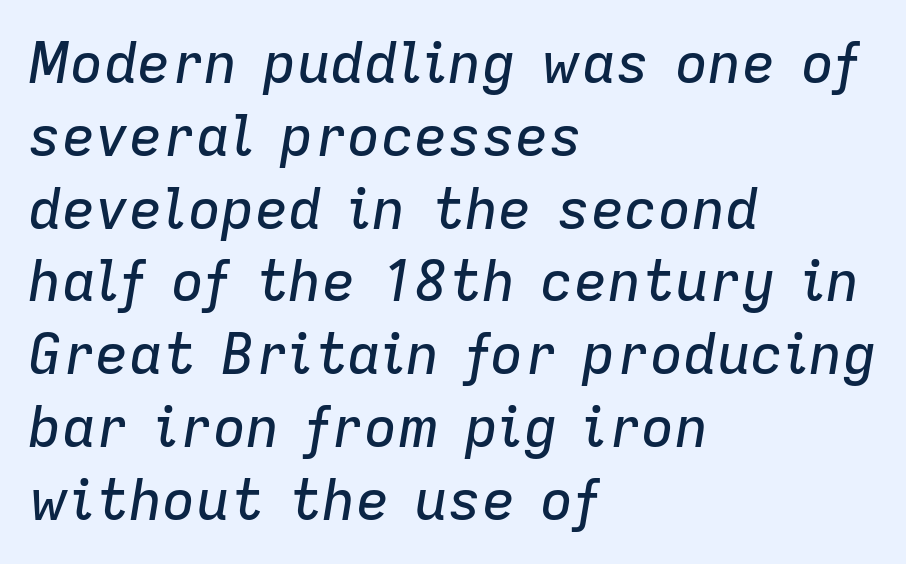
{"italic": "yes", "lean": "right", "slant_degrees": 9, "width": "normal", "stroke_contrast": "low", "x_height": "medium", "monospaced": "no", "underline": "no", "align": "left", "line_spacing": "normal", "line_spacing_ratio": 1.3, "letter_spacing": "normal", "letter_spacing_em": 0.0, "glyph_px": 56}
